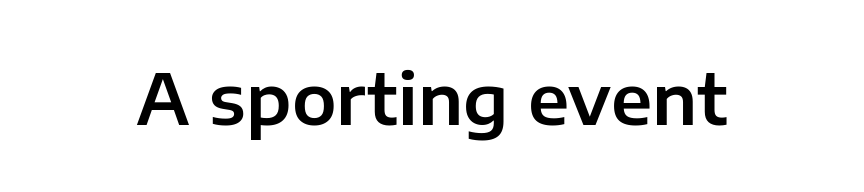
Q: Is the text italic (slanted)? A: No, it is upright.
Q: Is the typeface a serif or a sans-serif typeface? A: Sans-serif.
Q: Is the text underlined? A: No.
Q: Is the spacing between letters normal or unusually wide? A: Normal.
Q: Width (condensed, normal, or wide)? A: Normal.
Q: Stroke contrast? A: Low.
Q: x-height? A: Medium.
Q: Monospaced? A: No.
